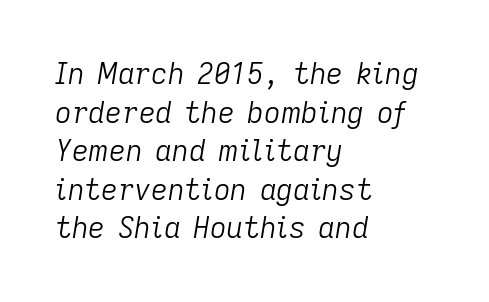
The image shows 29 px light type, italic (leaning right); set left-aligned, normal line spacing (1.33x), normal letter spacing, not underlined; low stroke contrast and a medium x-height.
